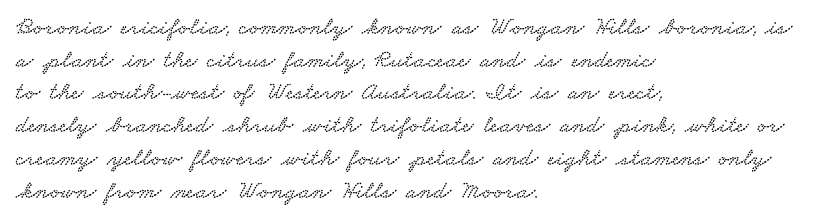
Letters rest on an invisible, unmarked baseline. How would I describe the line gaps? Plain and ordinary. The setting favours the left margin, as ordinary paragraphs usually do. Tracking value appears to be zero — textbook default spacing.
